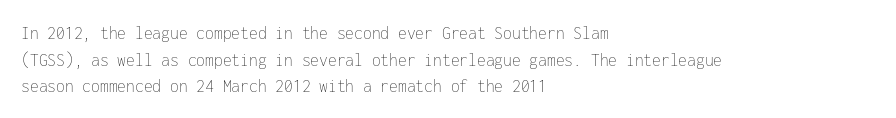
The image shows 20 px text type, upright; set left-aligned, normal line spacing (1.33x), normal letter spacing, not underlined.
